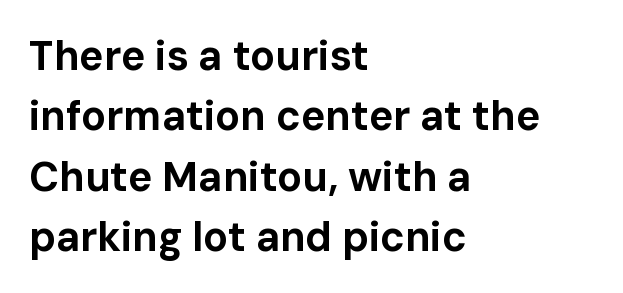
{"serif": "no", "italic": "no", "bold": "yes", "weight": "bold", "width": "normal", "stroke_contrast": "low", "x_height": "medium", "monospaced": "no", "underline": "no", "align": "left", "line_spacing": "normal", "line_spacing_ratio": 1.47, "letter_spacing": "normal", "letter_spacing_em": 0.0, "glyph_px": 41}
